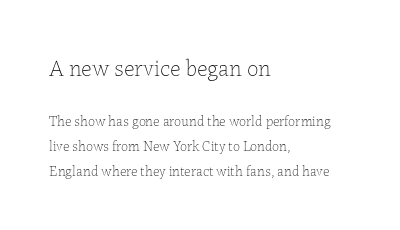
{"italic": "no", "bold": "no", "underline": "no", "align": "left", "line_spacing_ratio": 1.79, "letter_spacing": "normal", "letter_spacing_em": 0.0, "larger_block": "first", "size_ratio": 1.64, "glyph_px": 23}
